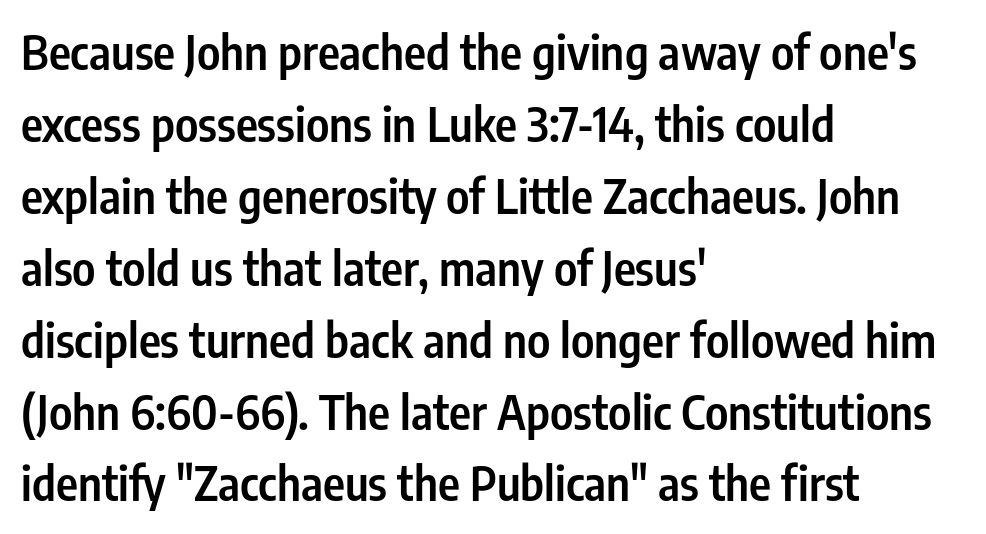
Q: Is the text bold? A: Semi-bold.
Q: Is the text italic (slanted)? A: No, it is upright.
Q: Is the typeface a serif or a sans-serif typeface? A: Sans-serif.
Q: Is the text underlined? A: No.
Q: How is the paragraph aligned? A: Left-aligned.
Q: Is the spacing between letters normal or unusually wide? A: Normal.
Q: Is the spacing between lines tight, normal or loose? A: Normal.
Q: Width (condensed, normal, or wide)? A: Condensed.
Q: Stroke contrast? A: Low.
Q: x-height? A: Medium.
Q: Monospaced? A: No.
